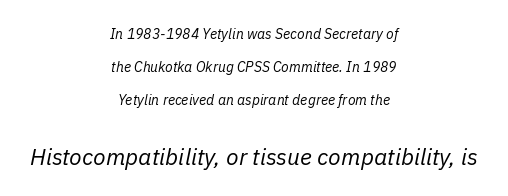
Would a proofreader flag this as italicized? Yes. The second block has been scaled up relative to the first. The type is set solid horizontally, with unmodified tracking. Is the stroke heavy? The answer is a plain regular-or-lighter. The baseline area is clear.
